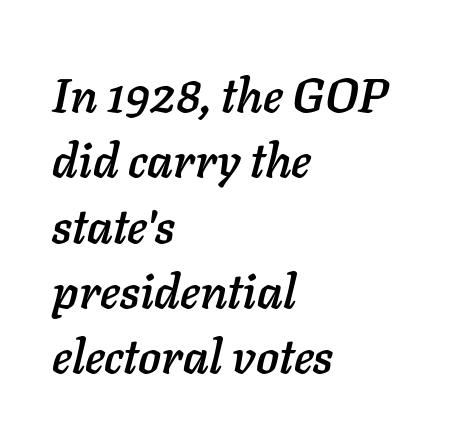
Q: Is the text italic (slanted)? A: Yes, it leans right by about 11 degrees.
Q: Is the text underlined? A: No.
Q: How is the paragraph aligned? A: Left-aligned.
Q: Is the spacing between letters normal or unusually wide? A: Normal.
Q: Is the spacing between lines tight, normal or loose? A: Normal.
Q: Width (condensed, normal, or wide)? A: Normal.
Q: Stroke contrast? A: Low.
Q: x-height? A: Medium.
Q: Monospaced? A: No.
